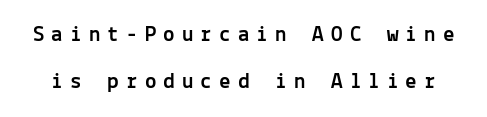
Q: Is the text italic (slanted)? A: No, it is upright.
Q: Is the text underlined? A: No.
Q: Is the spacing between letters normal or unusually wide? A: Unusually wide.
Q: Is the spacing between lines tight, normal or loose? A: Loose.
